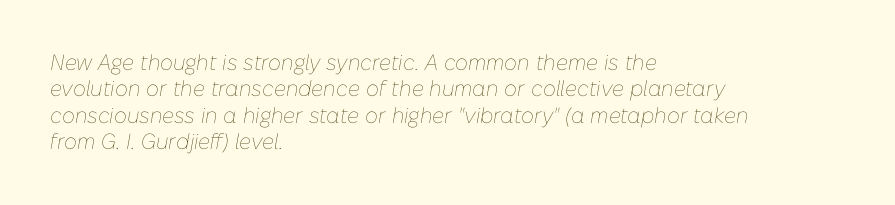
Q: Is the text bold? A: No.
Q: Is the text italic (slanted)? A: Yes, it leans right by about 10 degrees.
Q: Is the text underlined? A: No.
Q: How is the paragraph aligned? A: Left-aligned.
Q: Is the spacing between letters normal or unusually wide? A: Normal.
